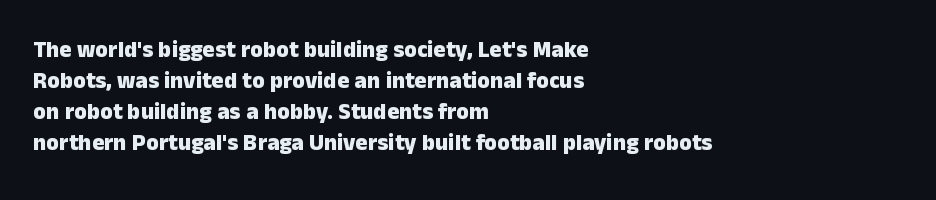
{"italic": "no", "bold": "yes", "underline": "no", "align": "left", "line_spacing": "normal", "line_spacing_ratio": 1.35, "letter_spacing": "normal", "letter_spacing_em": 0.0, "glyph_px": 23}
